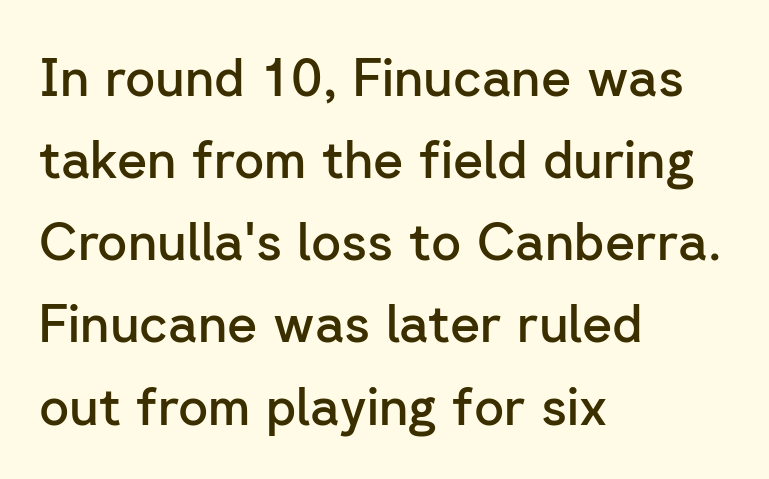
Q: Is the text bold? A: Semi-bold.
Q: Is the text italic (slanted)? A: No, it is upright.
Q: Is the typeface a serif or a sans-serif typeface? A: Sans-serif.
Q: Is the text underlined? A: No.
Q: How is the paragraph aligned? A: Left-aligned.
Q: Is the spacing between letters normal or unusually wide? A: Normal.
Q: Is the spacing between lines tight, normal or loose? A: Normal.
Q: Width (condensed, normal, or wide)? A: Normal.
Q: Stroke contrast? A: Low.
Q: x-height? A: Medium.
Q: Monospaced? A: No.
